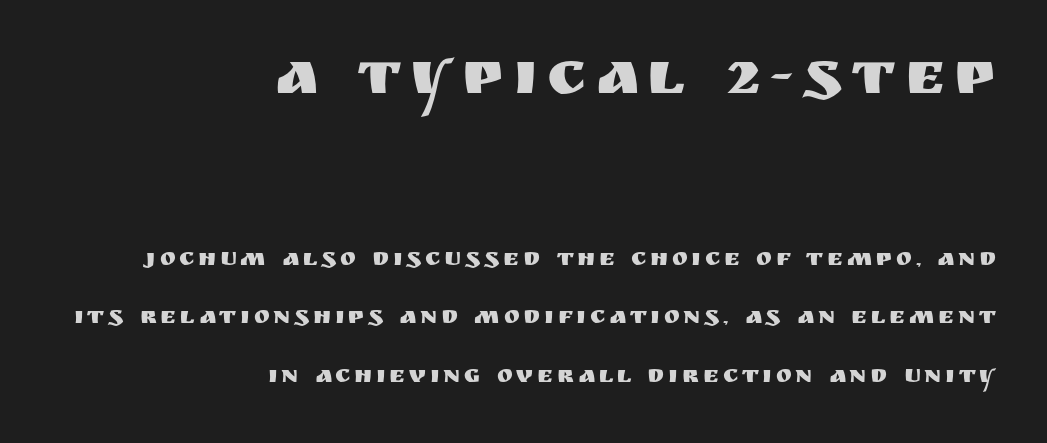
The image shows 61 px sans-serif type, upright; set right-aligned, loose line spacing (2.43x), not underlined; the first (top) block is 2.54x larger; medium stroke contrast and a large x-height.
